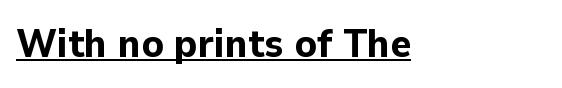
Q: Is the text bold? A: Yes.
Q: Is the text italic (slanted)? A: No, it is upright.
Q: Is the typeface a serif or a sans-serif typeface? A: Sans-serif.
Q: Is the text underlined? A: Yes.
Q: How is the paragraph aligned? A: Left-aligned.
Q: Is the spacing between letters normal or unusually wide? A: Normal.
Q: Width (condensed, normal, or wide)? A: Normal.
Q: Stroke contrast? A: Low.
Q: x-height? A: Medium.
Q: Monospaced? A: No.
